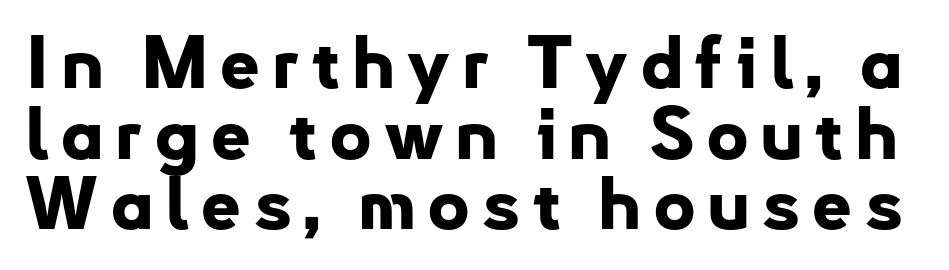
The image shows 72 px bold sans-serif type, upright; set tight line spacing (0.98x), not underlined; low stroke contrast and a small x-height.
